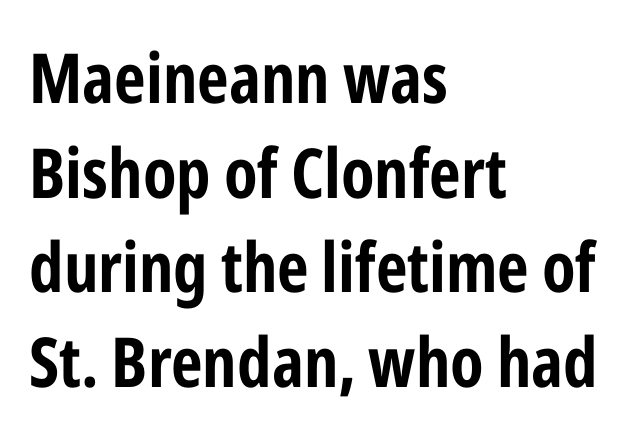
The specimen omits any rule beneath the text block's lines. You can tell it's not italic because the verticals are truly vertical. Horizontal alignment here is leftward, the default for most running prose. Think of a printed novel: that variable character pitch is what you see here. Nothing unusual about the tracking: characters are spaced as the font intends.
